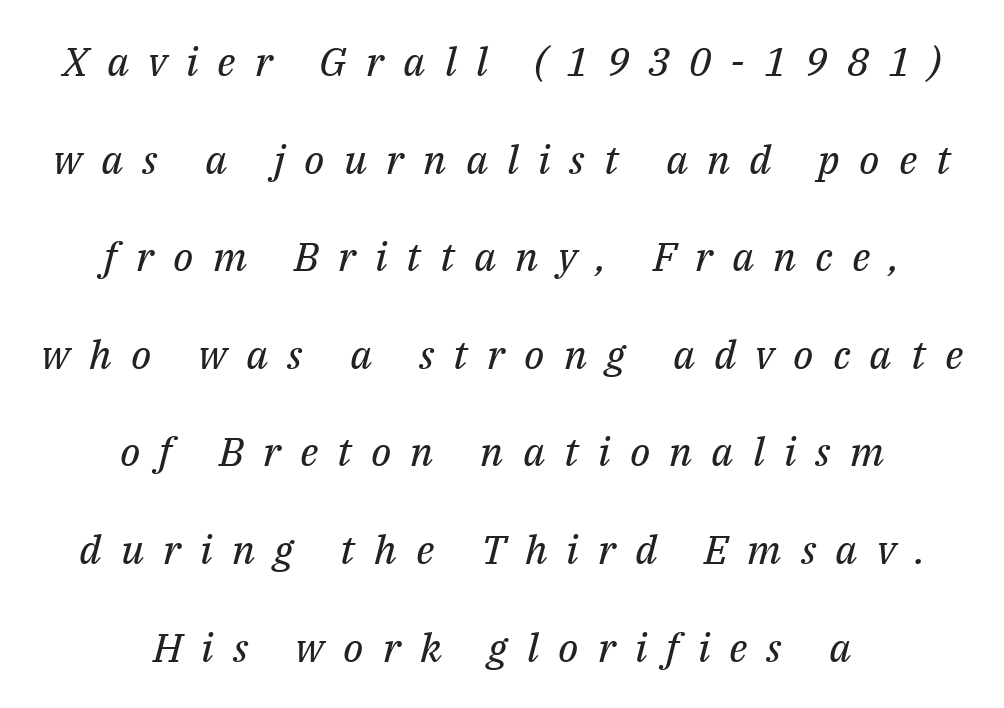
Note the varied advance widths — an 'i' is clearly narrower than an 'm'. The letters carry serifs — small finishing strokes at the ends of their stems. This rendering uses center alignment, leaving both contours irregular but symmetric. The typography opts for an oblique posture over an upright one.
